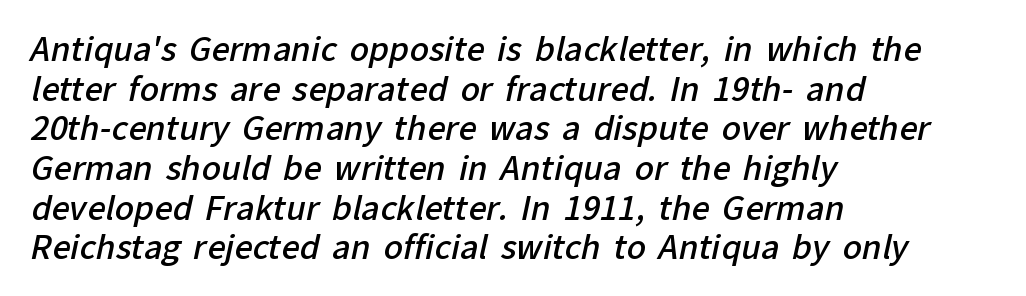
As a designer I'd log this as weight 600, semibold. The paragraph has a hard left edge and a soft right edge. Varying glyph widths throughout — classic text-font behaviour. Quick note: underline off. Classification — sans serif.
